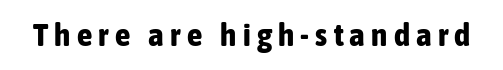
{"serif": "no", "italic": "no", "bold": "yes", "weight": "bold", "width": "condensed", "stroke_contrast": "low", "x_height": "medium", "monospaced": "no", "underline": "no", "letter_spacing": "wide", "letter_spacing_em": 0.2, "glyph_px": 31}
